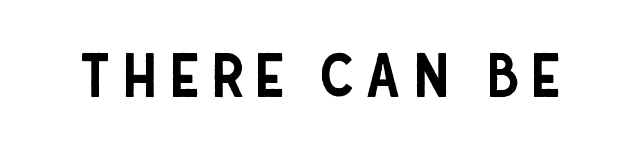
A typesetter would label this face a sans. The space directly below the letters is spotless. You can tell it's not italic because the verticals are truly vertical. The rendering uses natural spacing where letterforms have individual widths.
